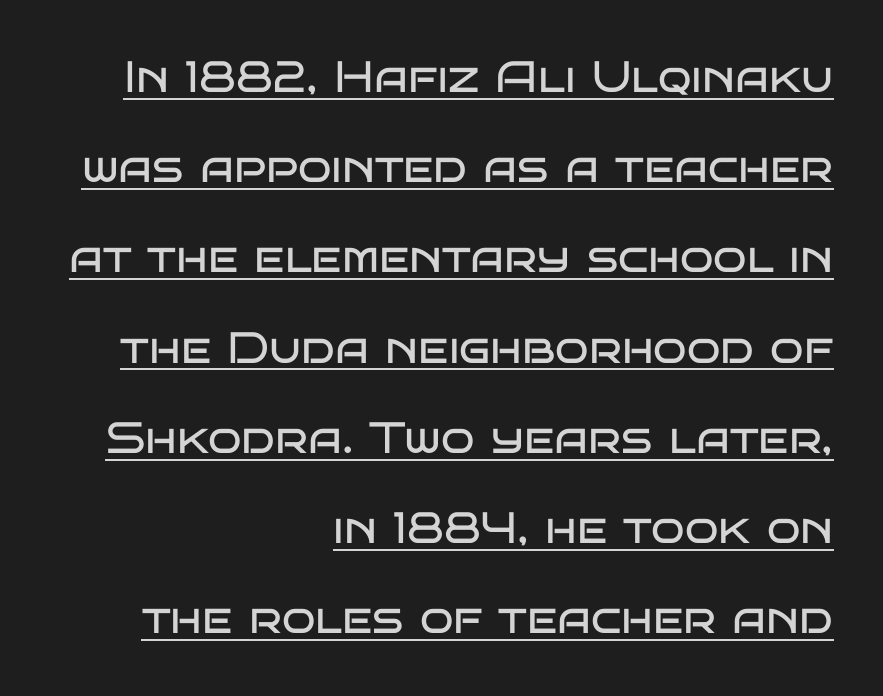
The type family on display is of the sans-serif kind. Spacing verdict: proportional, widths tailored to each character. The axis of the letterforms is exactly vertical. The ragged edge is on the left, which tells us the setting is flush right. A great deal of white space separates one row of letters from the next.
